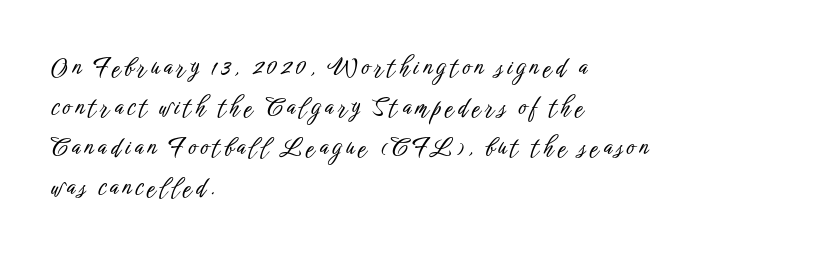
Q: Is the text italic (slanted)? A: Yes.
Q: Is the text underlined? A: No.
Q: How is the paragraph aligned? A: Left-aligned.
Q: Is the spacing between lines tight, normal or loose? A: Normal.
